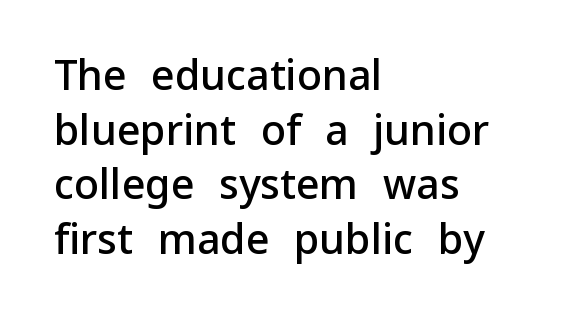
Each letter keeps its own natural width here, so spacing adapts to shape. Rows of type keep a routine distance in the vertical direction. This rendering employs a face without finishing strokes, i.e., a sans-serif. Default kerning and tracking; the words read as compact shapes.
